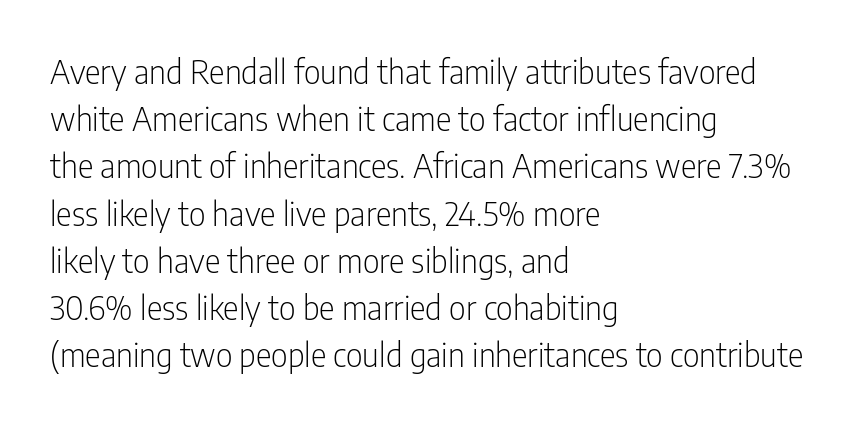
{"serif": "no", "italic": "no", "bold": "no", "weight": "light", "width": "condensed", "stroke_contrast": "low", "x_height": "medium", "monospaced": "no", "underline": "no", "align": "left", "line_spacing": "normal", "line_spacing_ratio": 1.43, "letter_spacing": "normal", "letter_spacing_em": 0.0, "glyph_px": 33}
